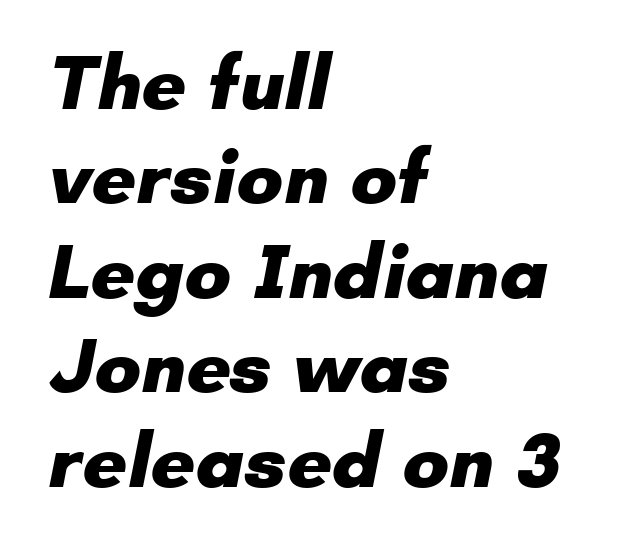
The image shows 78 px heavy sans-serif type; set left-aligned, line spacing 1.21x, normal letter spacing, not underlined; low stroke contrast and a small x-height.
